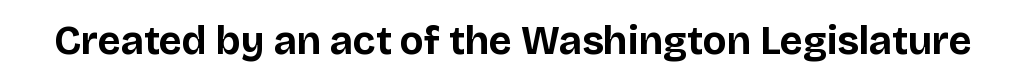
Are there feet on the stems? There aren't — it's a sans. The zone under the glyphs is completely vacant. Thick stems and heavy bowls — unmistakably bold. Inter-character spacing is left at the font's built-in metrics.
